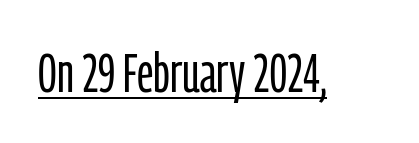
Q: Is the text bold? A: No.
Q: Is the text italic (slanted)? A: No, it is upright.
Q: Is the typeface a serif or a sans-serif typeface? A: Sans-serif.
Q: Is the text underlined? A: Yes.
Q: Is the spacing between letters normal or unusually wide? A: Normal.
Q: Width (condensed, normal, or wide)? A: Condensed.
Q: Stroke contrast? A: Low.
Q: x-height? A: Medium.
Q: Monospaced? A: No.
